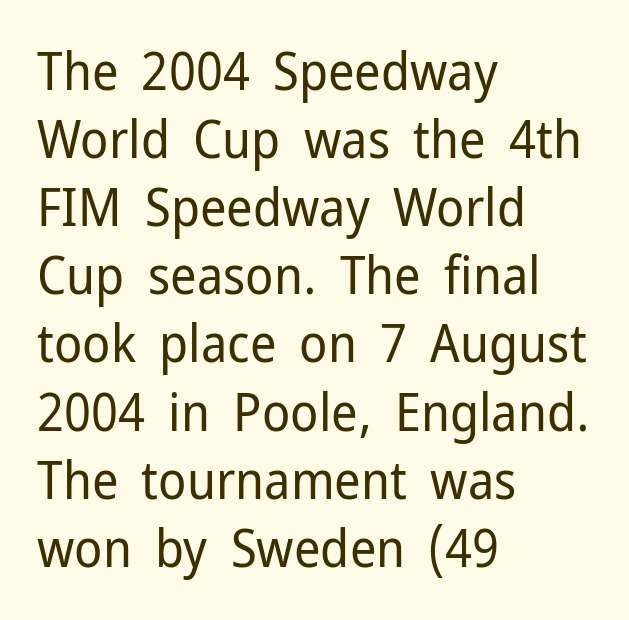
Q: Is the text bold? A: No.
Q: Is the text italic (slanted)? A: No, it is upright.
Q: Is the typeface a serif or a sans-serif typeface? A: Sans-serif.
Q: Is the text underlined? A: No.
Q: How is the paragraph aligned? A: Left-aligned.
Q: Is the spacing between letters normal or unusually wide? A: Normal.
Q: Is the spacing between lines tight, normal or loose? A: Normal.
Q: Width (condensed, normal, or wide)? A: Normal.
Q: Stroke contrast? A: Low.
Q: x-height? A: Medium.
Q: Monospaced? A: No.
